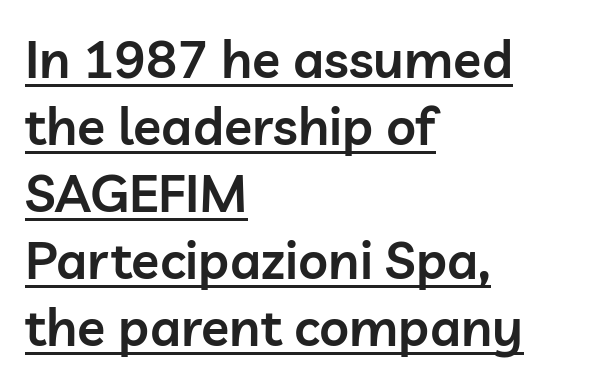
The image shows 52 px semibold sans-serif type, upright; set left-aligned, normal line spacing (1.29x), normal letter spacing, underlined; low stroke contrast and a medium x-height.
